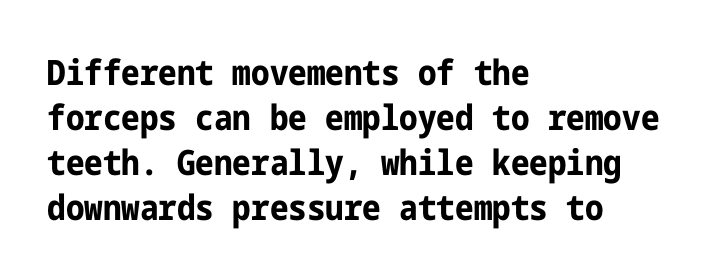
Notice how the stems are strictly vertical — no italics here. Does extra space separate the letters? No, they use regular spacing. Line spacing here is normal. In terms of letterform style, serifs are entirely absent. The lines are quadded left. The typesetting leans heavy: a genuine bold.
